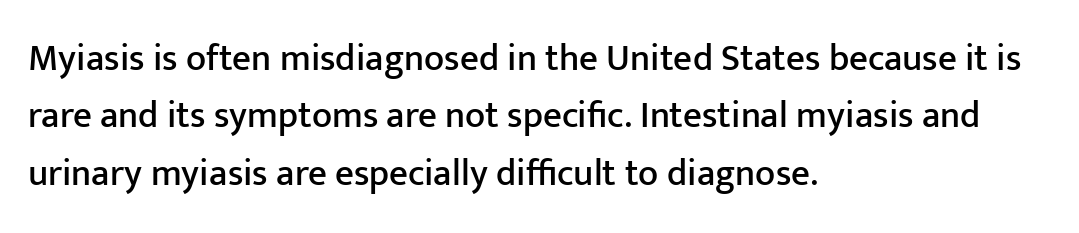
{"serif": "no", "italic": "no", "width": "normal", "stroke_contrast": "low", "x_height": "medium", "monospaced": "no", "underline": "no", "align": "left", "line_spacing": "normal", "line_spacing_ratio": 1.55, "letter_spacing": "normal", "letter_spacing_em": 0.0, "glyph_px": 37}
